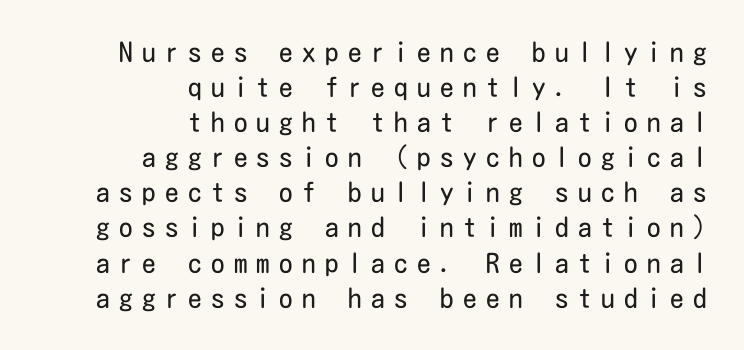
Q: Is the text bold? A: No.
Q: Is the text italic (slanted)? A: No, it is upright.
Q: Is the text underlined? A: No.
Q: How is the paragraph aligned? A: Right-aligned.
Q: Is the spacing between letters normal or unusually wide? A: Unusually wide.
Q: Is the spacing between lines tight, normal or loose? A: Normal.
